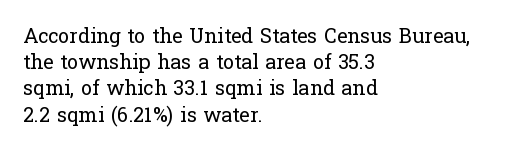
{"italic": "no", "bold": "no", "underline": "no", "align": "left", "line_spacing": "normal", "line_spacing_ratio": 1.31, "letter_spacing": "normal", "letter_spacing_em": 0.0, "glyph_px": 20}
